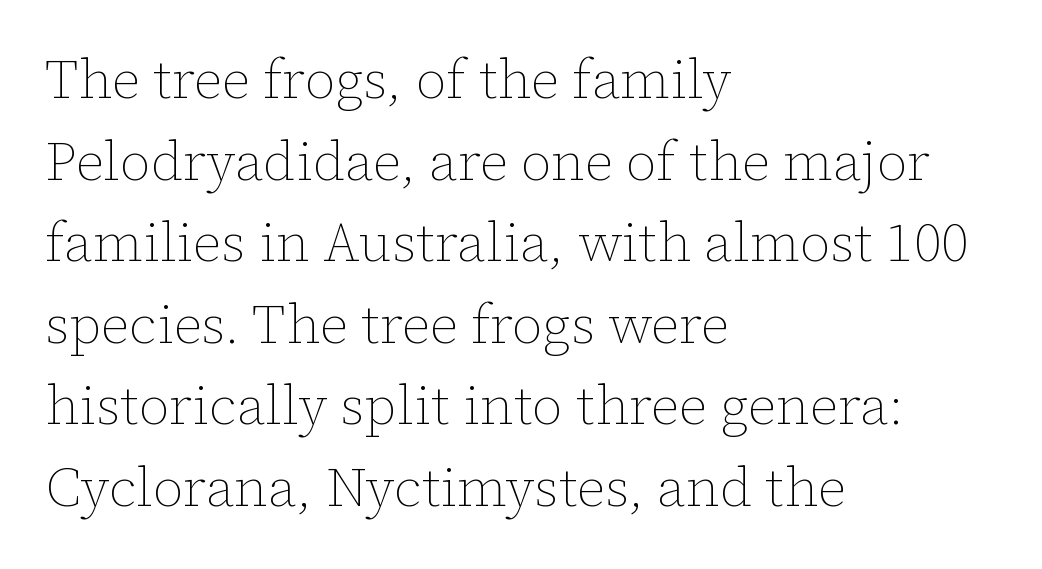
Posture: upright roman. Nobody drew a line under any word here. Leftover space on each line is placed entirely after the last word. These lines are rendered in a variable-pitch font.
